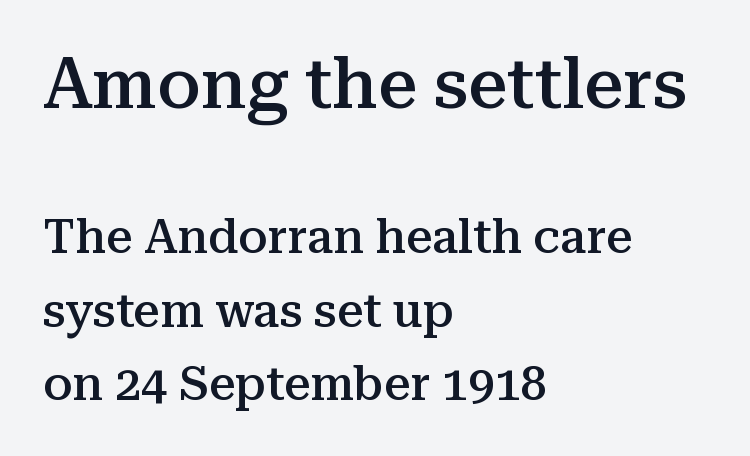
{"serif": "yes", "italic": "no", "bold": "semi", "weight": "semibold", "width": "normal", "stroke_contrast": "medium", "x_height": "medium", "monospaced": "no", "underline": "no", "align": "left", "line_spacing": "normal", "line_spacing_ratio": 1.57, "letter_spacing": "normal", "letter_spacing_em": 0.0, "larger_block": "first", "size_ratio": 1.49, "glyph_px": 70}
